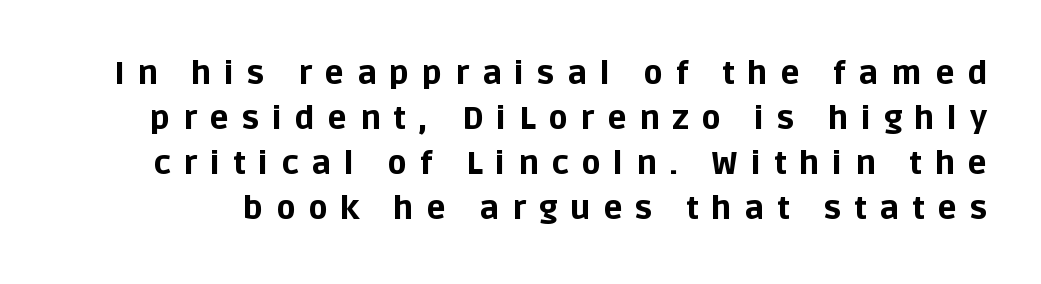
In terms of letterform style, serifs are entirely absent. Each row of text sits above clean, open space. The passage shown is typed in a proportional face where columns would drift. The tracking reads as deliberately expanded to a designer's eye. Successive baselines arrive at the customary interval.
